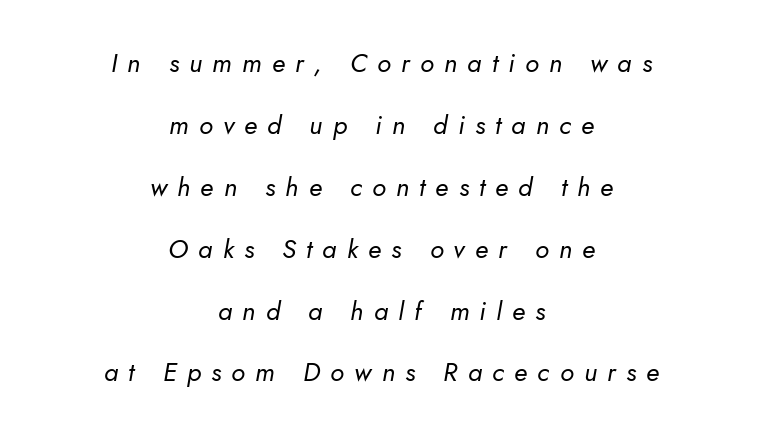
Q: Is the text bold? A: No.
Q: Is the text italic (slanted)? A: Yes, it leans right by about 10 degrees.
Q: Is the text underlined? A: No.
Q: How is the paragraph aligned? A: Centered.
Q: Is the spacing between letters normal or unusually wide? A: Unusually wide.
Q: Is the spacing between lines tight, normal or loose? A: Loose.
